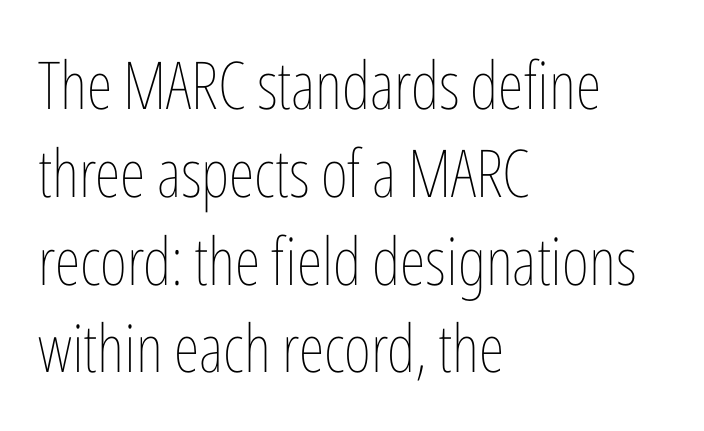
{"italic": "no", "bold": "no", "weight": "thin", "width": "condensed", "stroke_contrast": "low", "x_height": "medium", "monospaced": "no", "underline": "no", "align": "left", "line_spacing": "normal", "line_spacing_ratio": 1.33, "letter_spacing": "normal", "letter_spacing_em": 0.0, "glyph_px": 66}
